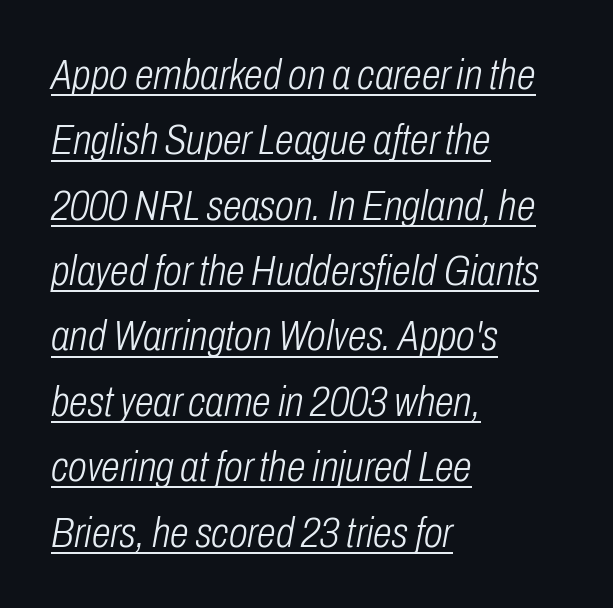
The string is rendered with underlining switched on. Spacing between characters is what you'd get straight out of the box. A student would call this left alignment; a typographer would say flush left, rag right. Caption: face not bold, strokes unweighted. Designer's note — italics engaged.
